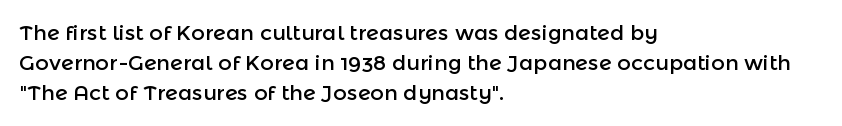
Q: Is the text italic (slanted)? A: No, it is upright.
Q: Is the text underlined? A: No.
Q: How is the paragraph aligned? A: Left-aligned.
Q: Is the spacing between letters normal or unusually wide? A: Normal.
Q: Is the spacing between lines tight, normal or loose? A: Normal.
